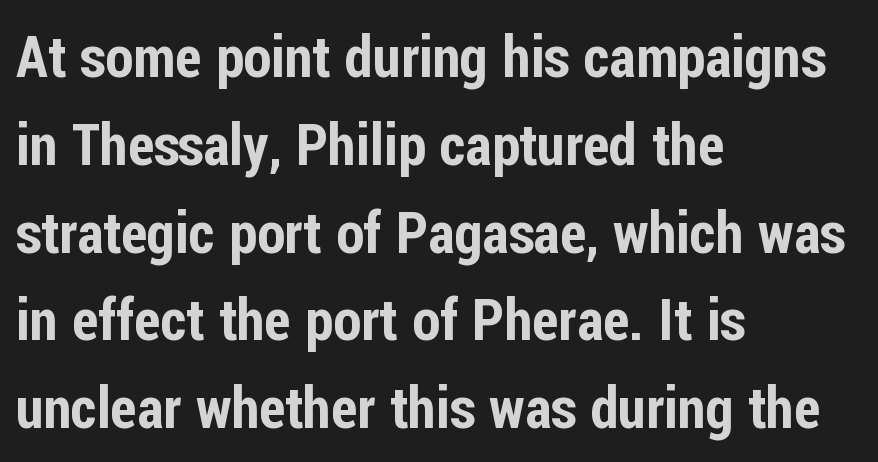
{"serif": "no", "italic": "no", "width": "condensed", "stroke_contrast": "low", "x_height": "medium", "monospaced": "no", "underline": "no", "align": "left", "line_spacing": "normal", "line_spacing_ratio": 1.54, "letter_spacing": "normal", "letter_spacing_em": 0.0, "glyph_px": 57}
